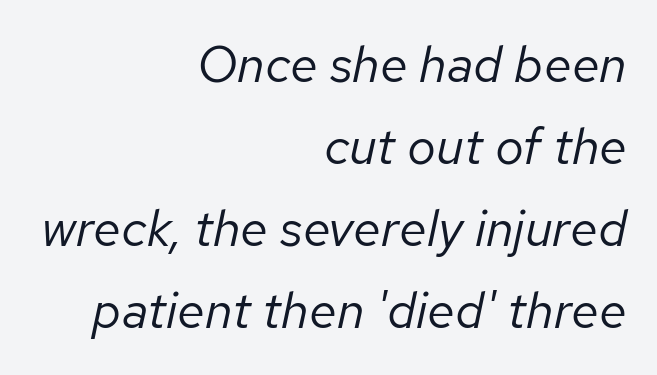
Q: Is the text bold? A: No.
Q: Is the text italic (slanted)? A: Yes, it leans right by about 12 degrees.
Q: Is the text underlined? A: No.
Q: How is the paragraph aligned? A: Right-aligned.
Q: Is the spacing between letters normal or unusually wide? A: Normal.
Q: Is the spacing between lines tight, normal or loose? A: Normal.
Q: Width (condensed, normal, or wide)? A: Normal.
Q: Stroke contrast? A: Low.
Q: x-height? A: Medium.
Q: Monospaced? A: No.
